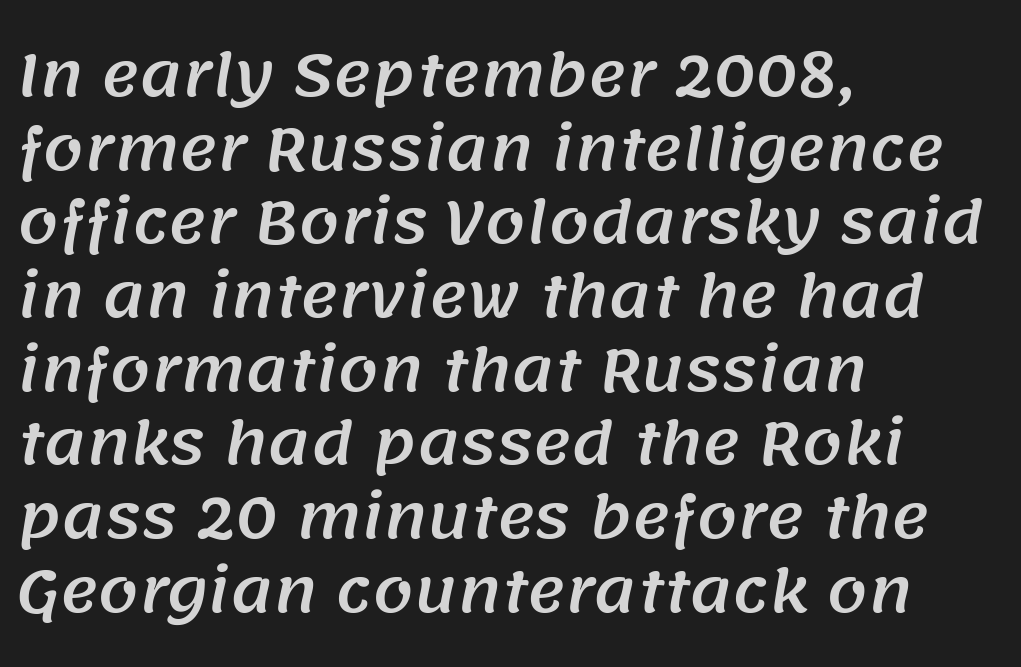
The image shows 58 px sans-serif type; set left-aligned, normal line spacing (1.27x), normal letter spacing, not underlined; medium stroke contrast and a large x-height.
